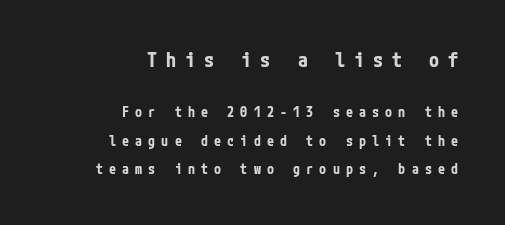
The image shows 20 px bold type, upright; set right-aligned, loose line spacing (2.02x), unusually wide letter spacing (+0.44 em), not underlined; the first (top) block is 1.43x larger.
